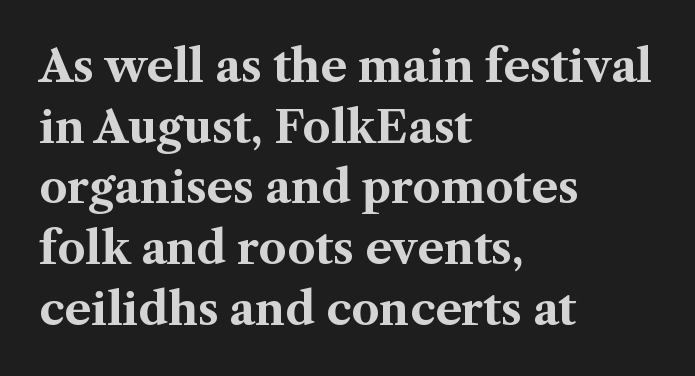
The image shows 44 px bold serif type, upright; set left-aligned, normal line spacing (1.38x), normal letter spacing, not underlined; medium stroke contrast and a medium x-height.
